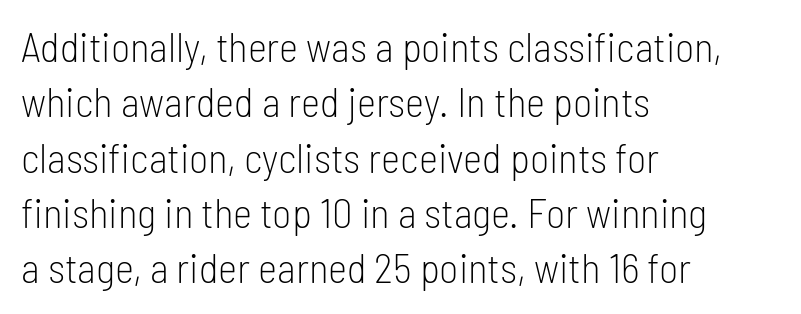
Q: Is the text bold? A: No.
Q: Is the text italic (slanted)? A: No, it is upright.
Q: Is the typeface a serif or a sans-serif typeface? A: Sans-serif.
Q: Is the text underlined? A: No.
Q: How is the paragraph aligned? A: Left-aligned.
Q: Is the spacing between letters normal or unusually wide? A: Normal.
Q: Is the spacing between lines tight, normal or loose? A: Normal.
Q: Width (condensed, normal, or wide)? A: Condensed.
Q: Stroke contrast? A: Low.
Q: x-height? A: Medium.
Q: Monospaced? A: No.
